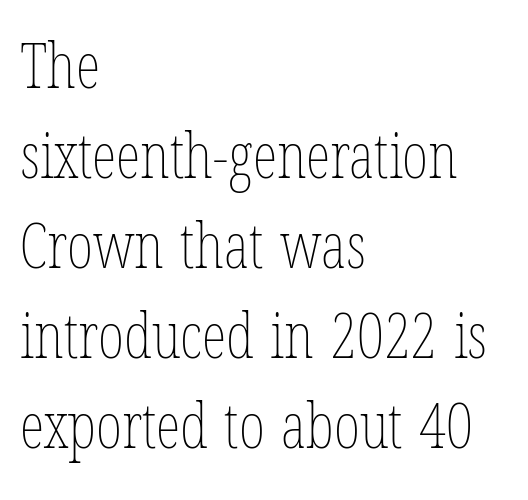
Q: Is the text bold? A: No.
Q: Is the text italic (slanted)? A: No, it is upright.
Q: Is the text underlined? A: No.
Q: How is the paragraph aligned? A: Left-aligned.
Q: Is the spacing between letters normal or unusually wide? A: Normal.
Q: Is the spacing between lines tight, normal or loose? A: Normal.
Q: Width (condensed, normal, or wide)? A: Condensed.
Q: Stroke contrast? A: Low.
Q: x-height? A: Medium.
Q: Monospaced? A: No.
